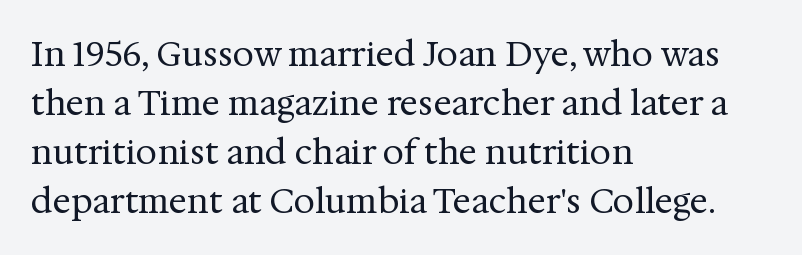
{"serif": "yes", "italic": "no", "bold": "no", "weight": "regular", "width": "normal", "stroke_contrast": "medium", "x_height": "medium", "monospaced": "no", "underline": "no", "align": "left", "line_spacing": "normal", "line_spacing_ratio": 1.44, "letter_spacing": "normal", "letter_spacing_em": 0.0, "glyph_px": 34}
